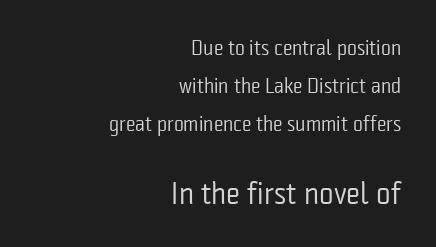
{"serif": "no", "italic": "no", "bold": "no", "weight": "regular", "width": "condensed", "stroke_contrast": "low", "x_height": "medium", "monospaced": "no", "underline": "no", "align": "right", "line_spacing_ratio": 1.81, "letter_spacing": "normal", "letter_spacing_em": 0.0, "larger_block": "second", "size_ratio": 1.48, "glyph_px": 31}
